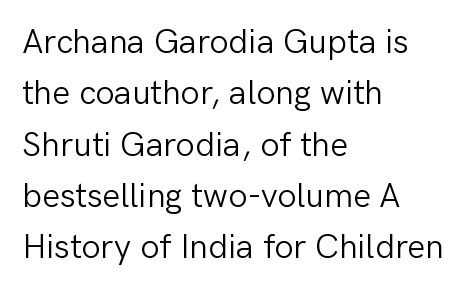
{"serif": "no", "italic": "no", "bold": "no", "weight": "light", "width": "normal", "stroke_contrast": "low", "x_height": "medium", "monospaced": "no", "underline": "no", "align": "left", "line_spacing": "normal", "line_spacing_ratio": 1.51, "letter_spacing": "normal", "letter_spacing_em": 0.0, "glyph_px": 34}
